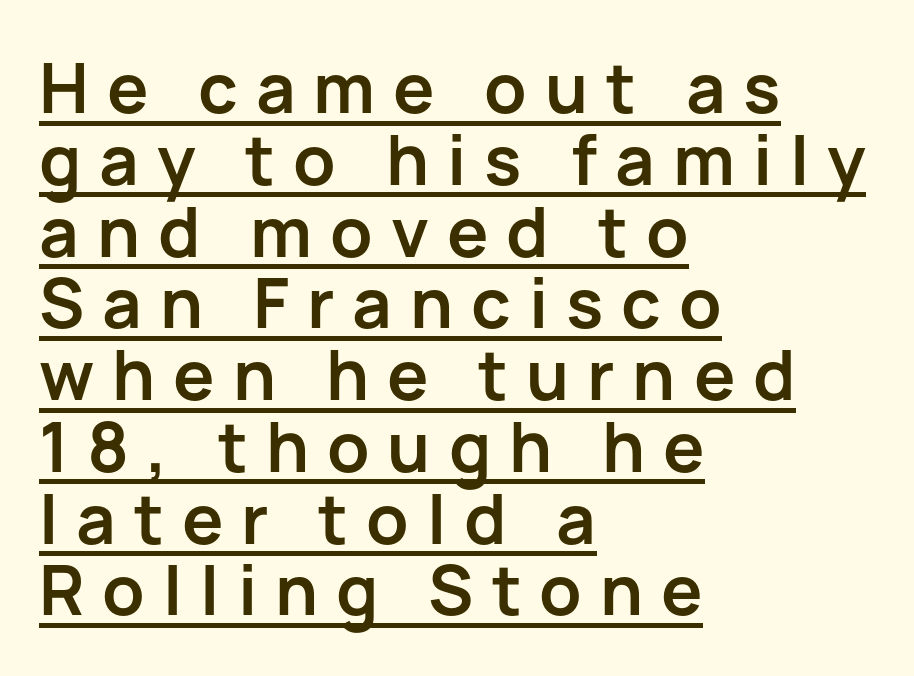
The sample has been set heavy, in full bold. The string is rendered with underlining switched on. The type is letterspaced generously, with wide tracking. Alignment: flush left. The characters display no serif detailing; their extremities are plain. The passage shown is typed in a proportional face where columns would drift.
